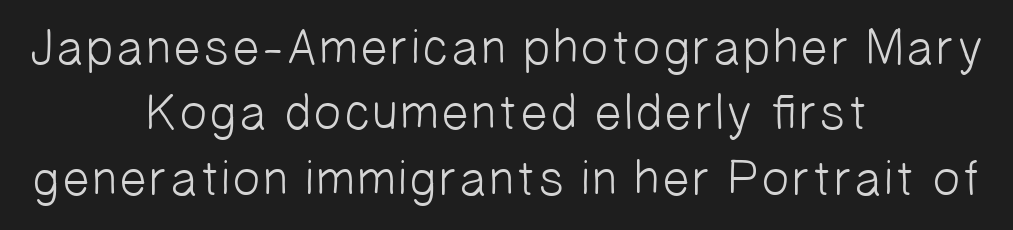
The image shows 50 px light sans-serif type; set centered, normal line spacing (1.31x), normal letter spacing, not underlined; low stroke contrast and a medium x-height.
